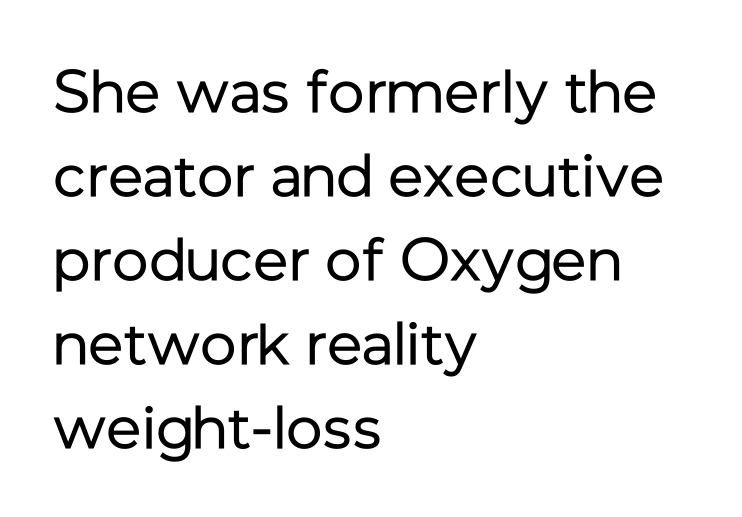
Q: Is the text bold? A: No.
Q: Is the text italic (slanted)? A: No, it is upright.
Q: Is the typeface a serif or a sans-serif typeface? A: Sans-serif.
Q: Is the text underlined? A: No.
Q: How is the paragraph aligned? A: Left-aligned.
Q: Is the spacing between letters normal or unusually wide? A: Normal.
Q: Is the spacing between lines tight, normal or loose? A: Normal.
Q: Width (condensed, normal, or wide)? A: Normal.
Q: Stroke contrast? A: Low.
Q: x-height? A: Medium.
Q: Monospaced? A: No.
